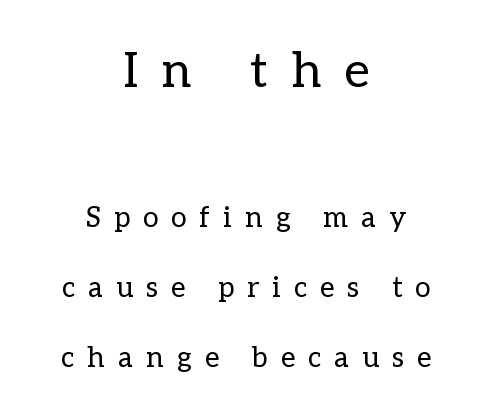
The passage shown is not bold in any degree. The horizontal fit of the characters is loose and conspicuously gappy. A clean baseline with only descenders dipping below it. The block of text is sparse from top to bottom, with ample space between rows. Here the first block reads like a headline and the second like body copy.
